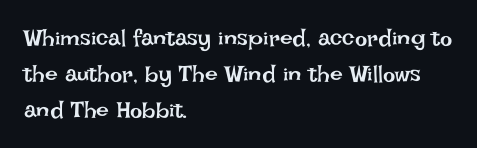
{"italic": "no", "bold": "no", "underline": "no", "align": "left", "line_spacing": "normal", "line_spacing_ratio": 1.56, "letter_spacing": "normal", "letter_spacing_em": 0.0, "glyph_px": 23}
